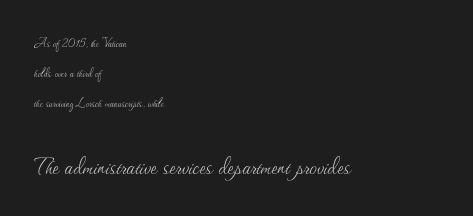
The image shows 29 px thin type; set left-aligned, loose line spacing (2.13x), normal letter spacing, not underlined; the second (bottom) block is 2.07x larger; medium stroke contrast and a small x-height.
